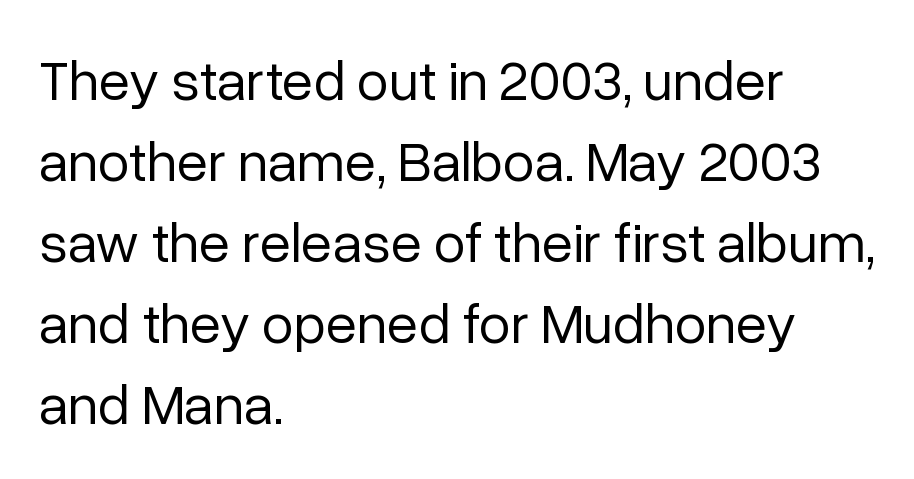
Look at the tracking — it's just the regular setting, nothing added. Rule under the text: the space is simply empty. Weight: regular or lighter. The designer went with a sans here, leaving each stem footless. These lines are set flush left with a ragged right edge.
